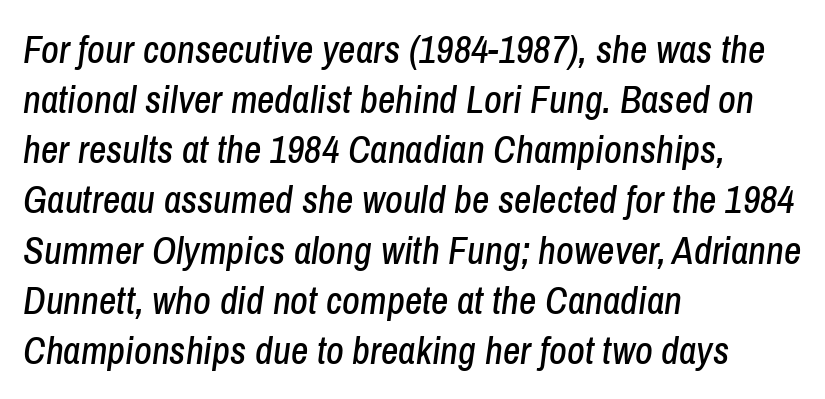
{"italic": "yes", "lean": "right", "slant_degrees": 8, "width": "condensed", "stroke_contrast": "low", "x_height": "medium", "monospaced": "no", "underline": "no", "align": "left", "line_spacing": "normal", "line_spacing_ratio": 1.32, "letter_spacing": "normal", "letter_spacing_em": 0.0, "glyph_px": 38}
